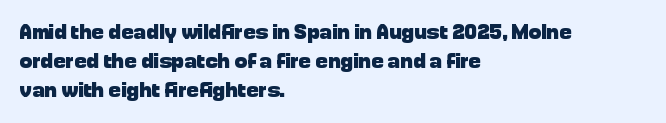
Leftover space on each line is placed entirely after the last word. The baseline area is clear. Tracking value appears to be zero — textbook default spacing. Is the type bold? Yes — the strokes are clearly thick and heavy.
